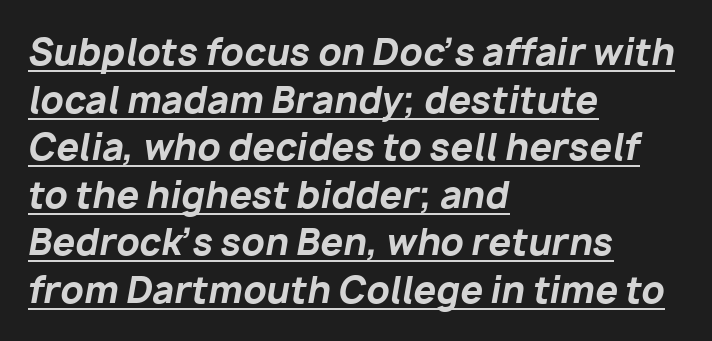
{"italic": "yes", "lean": "right", "slant_degrees": 10, "bold": "yes", "weight": "bold", "width": "normal", "stroke_contrast": "low", "x_height": "medium", "monospaced": "no", "underline": "yes", "align": "left", "line_spacing": "normal", "line_spacing_ratio": 1.32, "letter_spacing": "normal", "letter_spacing_em": 0.0, "glyph_px": 36}
